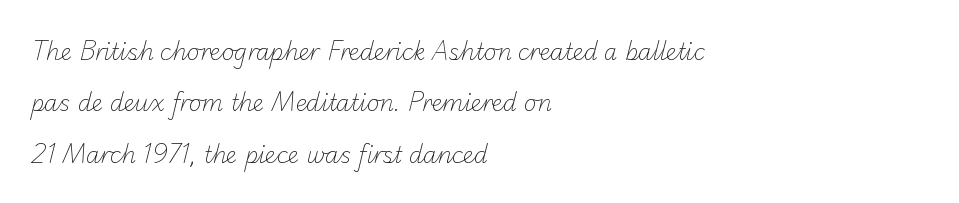
Q: Is the text bold? A: No.
Q: Is the text underlined? A: No.
Q: How is the paragraph aligned? A: Left-aligned.
Q: Is the spacing between letters normal or unusually wide? A: Normal.
Q: Is the spacing between lines tight, normal or loose? A: Loose.
